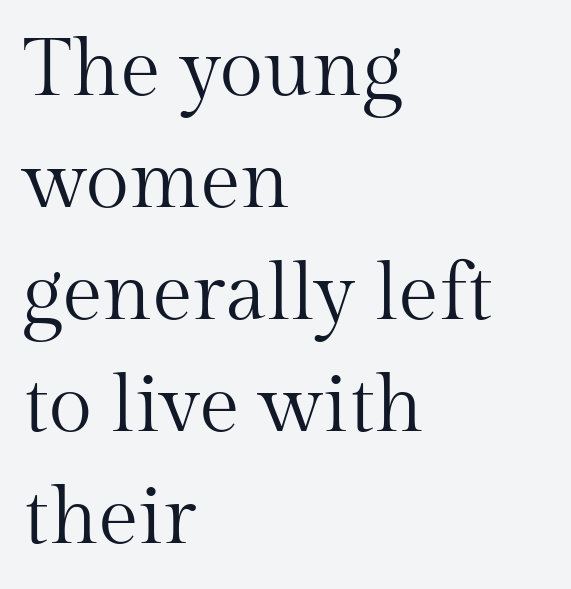
{"serif": "yes", "italic": "no", "bold": "no", "weight": "regular", "width": "normal", "stroke_contrast": "medium", "x_height": "medium", "monospaced": "no", "underline": "no", "align": "left", "line_spacing": "normal", "line_spacing_ratio": 1.4, "letter_spacing": "normal", "letter_spacing_em": 0.0, "glyph_px": 80}
